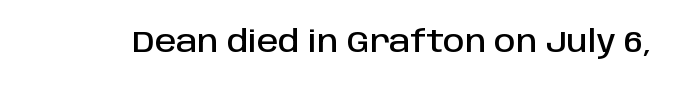
Character widths vary here, with narrow letters taking less room than wide ones. The face used here is rendered with its standard letterfit. Underlining? Definitely not there. Does the type have serifs? No, each stem ends abruptly. Posture: straight, roman, zero tilt.
